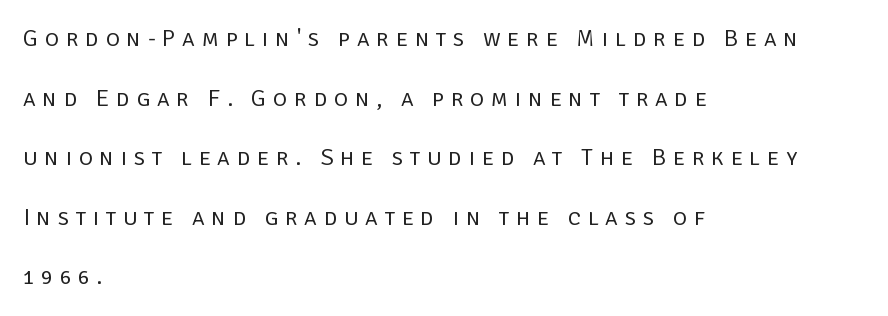
Someone cranked the tracking dial way up on this one. Lines of text with bare space underneath. Horizontal alignment here is leftward, the default for most running prose. The rendering uses a large line-height, opening up the rows. The lettering stays uniformly vertical, giving the passage a roman look. On a weight scale, this lands at 450 or below.
